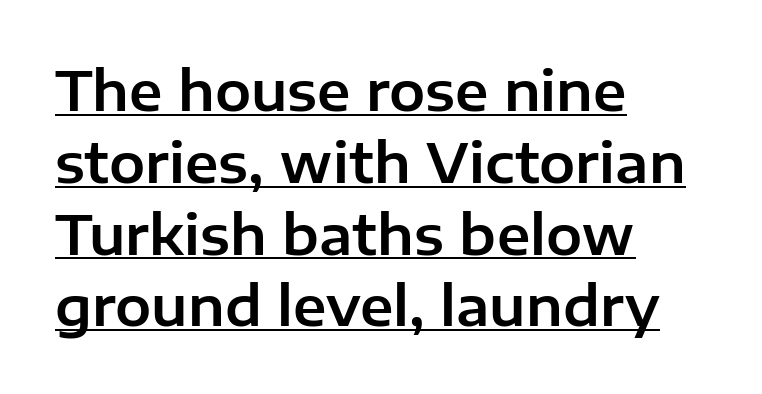
Q: Is the text italic (slanted)? A: No, it is upright.
Q: Is the typeface a serif or a sans-serif typeface? A: Sans-serif.
Q: Is the text underlined? A: Yes.
Q: How is the paragraph aligned? A: Left-aligned.
Q: Is the spacing between letters normal or unusually wide? A: Normal.
Q: Is the spacing between lines tight, normal or loose? A: Normal.
Q: Width (condensed, normal, or wide)? A: Normal.
Q: Stroke contrast? A: Low.
Q: x-height? A: Medium.
Q: Monospaced? A: No.
